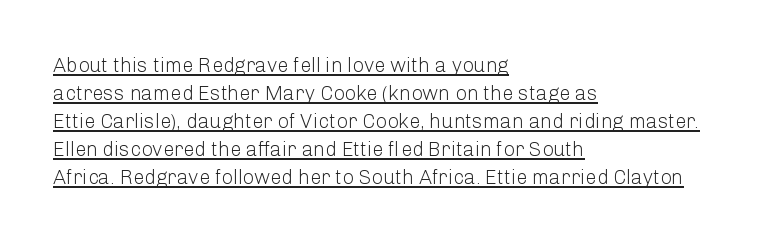
The image shows 20 px text type, upright; set left-aligned, normal line spacing (1.4x), normal letter spacing, underlined.
